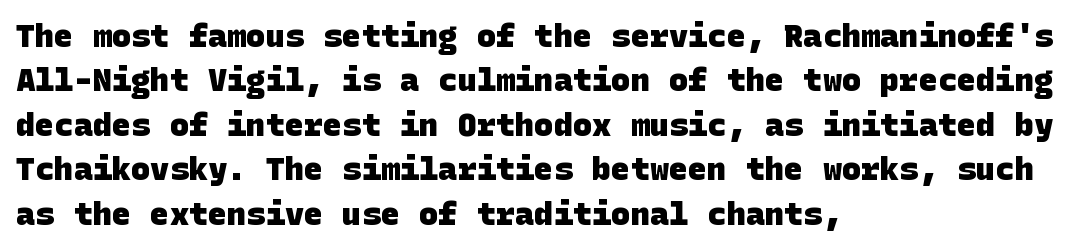
The image shows 32 px heavy sans-serif type; set left-aligned, normal line spacing (1.39x), normal letter spacing, not underlined; low stroke contrast and a large x-height.
